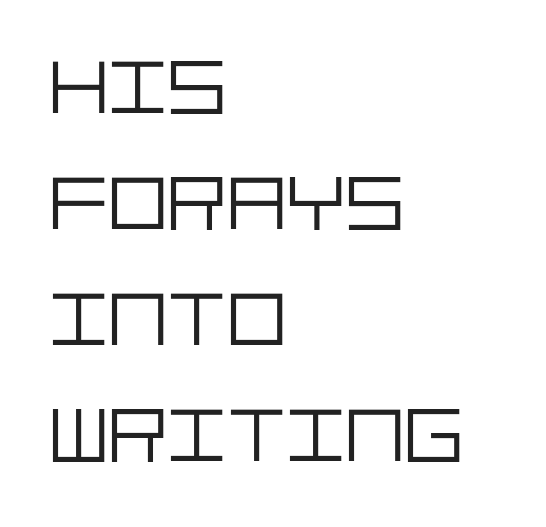
Q: Is the text bold? A: No.
Q: Is the text italic (slanted)? A: No, it is upright.
Q: Is the typeface a serif or a sans-serif typeface? A: Sans-serif.
Q: Is the text underlined? A: No.
Q: How is the paragraph aligned? A: Left-aligned.
Q: Is the spacing between letters normal or unusually wide? A: Normal.
Q: Is the spacing between lines tight, normal or loose? A: Normal.
Q: Width (condensed, normal, or wide)? A: Normal.
Q: Stroke contrast? A: Low.
Q: x-height? A: Large.
